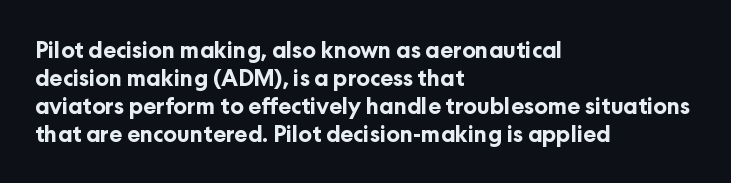
The image shows 22 px bold type, upright; set left-aligned, normal line spacing (1.27x), normal letter spacing, not underlined.
